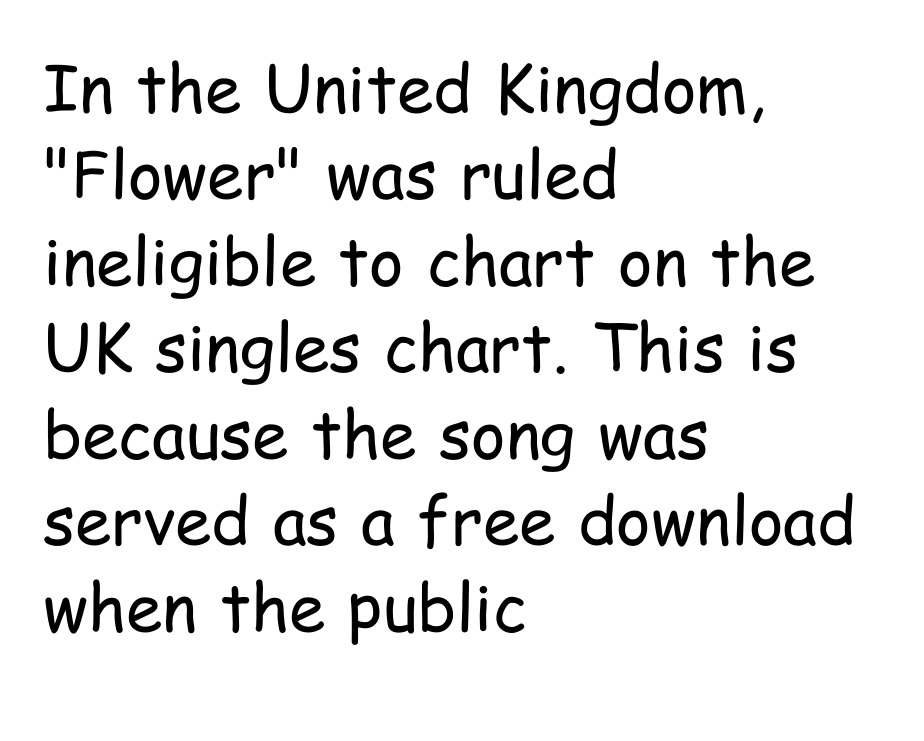
The image shows 66 px regular-weight, condensed sans-serif type, upright; set left-aligned, normal line spacing (1.31x), normal letter spacing, not underlined; low stroke contrast and a medium x-height.
